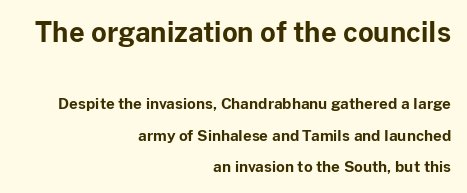
The image shows 27 px bold type, upright; set right-aligned, loose line spacing (2.1x), normal letter spacing, not underlined; the first (top) block is 1.8x larger.
